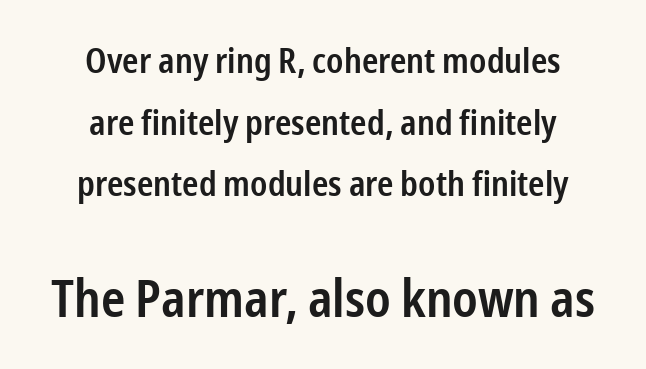
{"serif": "no", "italic": "no", "bold": "semi", "weight": "semibold", "width": "condensed", "stroke_contrast": "low", "x_height": "medium", "monospaced": "no", "underline": "no", "align": "center", "line_spacing_ratio": 1.76, "letter_spacing": "normal", "letter_spacing_em": 0.0, "larger_block": "second", "size_ratio": 1.49, "glyph_px": 52}
